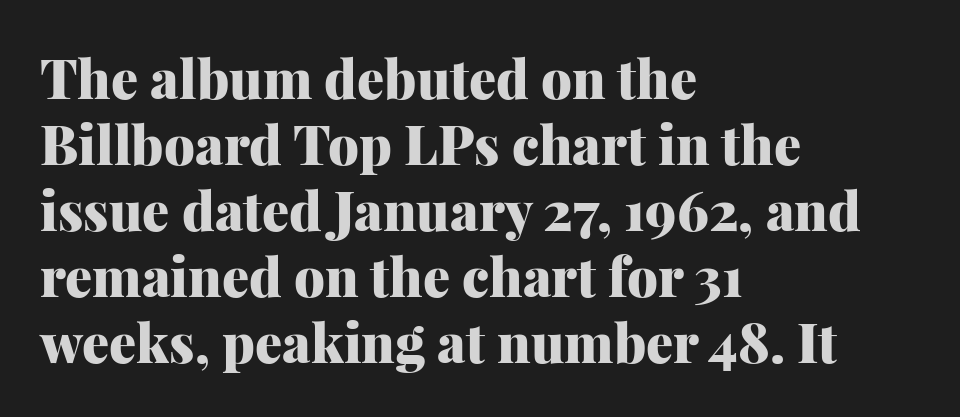
This rendering leaves character spacing at its baseline value. The letters stand straight up with perfectly vertical stems. The face used here has the dense, thick strokes of a bold. These lines are rendered in a variable-pitch font.
